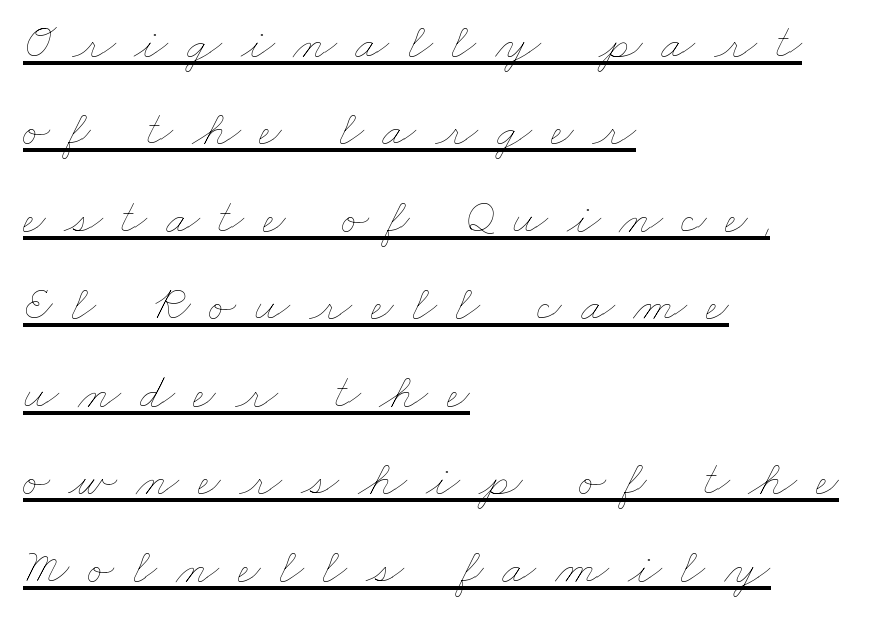
{"bold": "no", "weight": "thin", "width": "wide", "stroke_contrast": "low", "x_height": "small", "monospaced": "no", "underline": "yes", "align": "left", "line_spacing_ratio": 1.75, "letter_spacing": "wide", "letter_spacing_em": 0.37, "glyph_px": 50}
